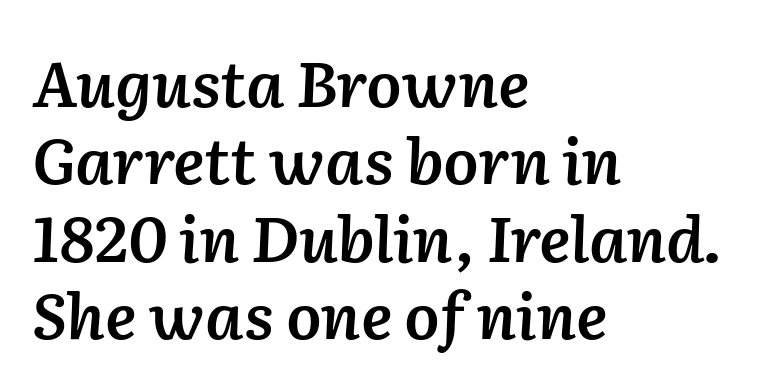
Here the designer chose a conventional face with non-uniform glyph widths. The lettering tilts uniformly, giving the passage an italic look. Teacher's note: observe the even left margin — that is flush-left alignment. Slightly chunky letters — semibold, I'd say, not full bold.
